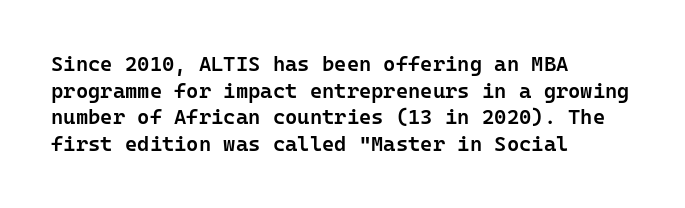
Q: Is the text bold? A: Semi-bold.
Q: Is the text italic (slanted)? A: No, it is upright.
Q: Is the text underlined? A: No.
Q: How is the paragraph aligned? A: Left-aligned.
Q: Is the spacing between letters normal or unusually wide? A: Normal.
Q: Is the spacing between lines tight, normal or loose? A: Normal.
